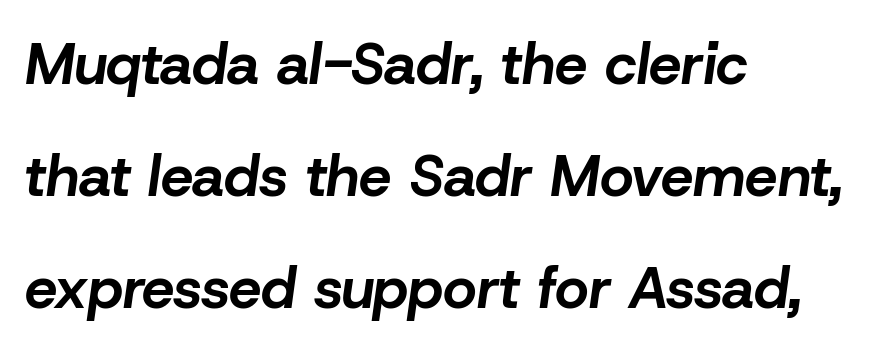
Pretty heavy lettering here — definitely bold. Check under the words: just untouched page. You can tell it's italic because the verticals aren't actually vertical. This rendering leaves character spacing at its baseline value. This sample is left-justified, so line endings fall wherever the words run out.
